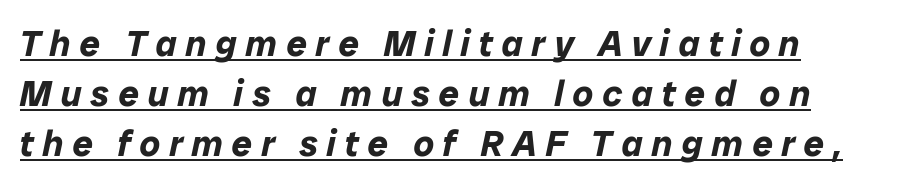
Q: Is the text bold? A: Yes.
Q: Is the text italic (slanted)? A: Yes, it leans right by about 12 degrees.
Q: Is the text underlined? A: Yes.
Q: Is the spacing between letters normal or unusually wide? A: Unusually wide.
Q: Is the spacing between lines tight, normal or loose? A: Normal.
Q: Width (condensed, normal, or wide)? A: Normal.
Q: Stroke contrast? A: Low.
Q: x-height? A: Medium.
Q: Monospaced? A: No.
